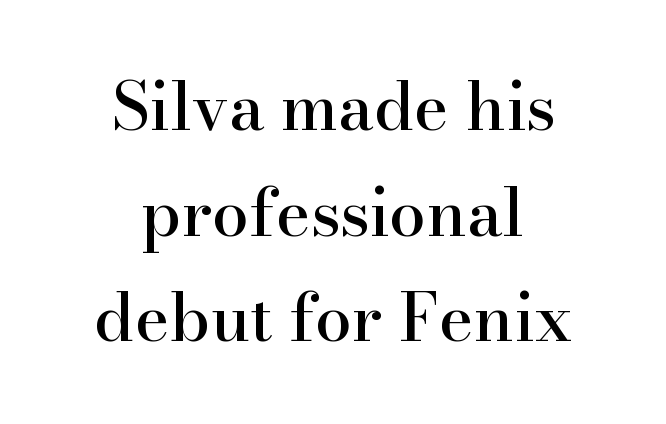
The image shows 66 px serif type, upright; set centered, normal line spacing (1.6x), normal letter spacing, not underlined; high stroke contrast and a small x-height.
